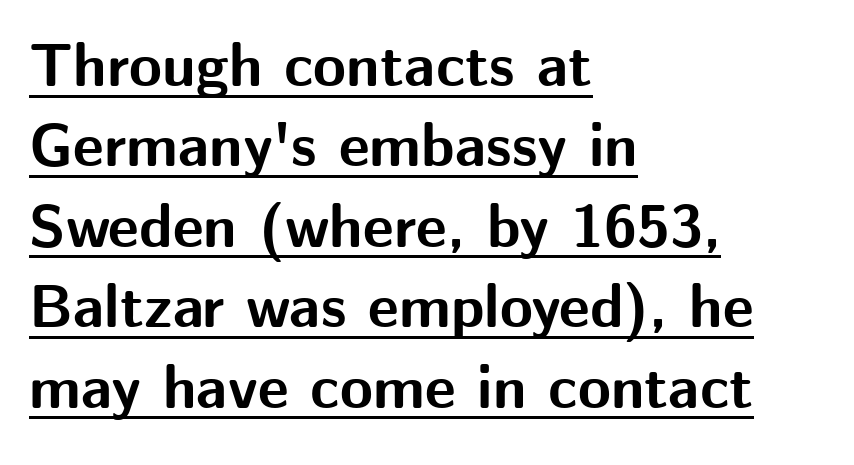
Q: Is the text bold? A: Yes.
Q: Is the text italic (slanted)? A: No, it is upright.
Q: Is the typeface a serif or a sans-serif typeface? A: Sans-serif.
Q: Is the text underlined? A: Yes.
Q: How is the paragraph aligned? A: Left-aligned.
Q: Is the spacing between letters normal or unusually wide? A: Normal.
Q: Is the spacing between lines tight, normal or loose? A: Normal.
Q: Width (condensed, normal, or wide)? A: Normal.
Q: Stroke contrast? A: Medium.
Q: x-height? A: Medium.
Q: Monospaced? A: No.
